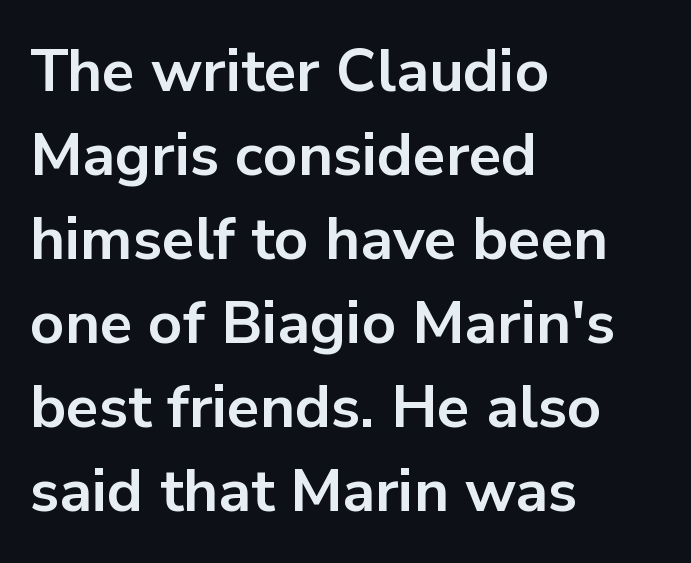
The image shows 60 px bold sans-serif type, upright; set left-aligned, normal line spacing (1.4x), normal letter spacing, not underlined; low stroke contrast and a medium x-height.
